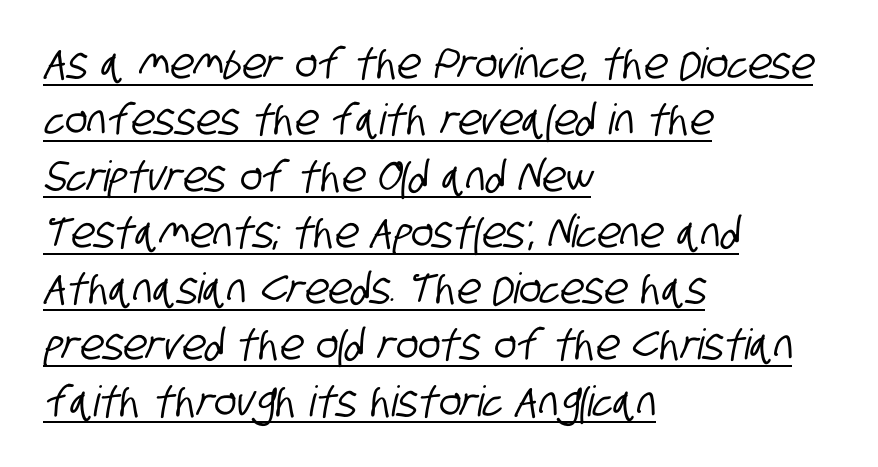
{"serif": "no", "width": "condensed", "stroke_contrast": "low", "x_height": "large", "monospaced": "no", "underline": "yes", "align": "left", "line_spacing": "normal", "line_spacing_ratio": 1.34, "letter_spacing": "normal", "letter_spacing_em": 0.0, "glyph_px": 42}
